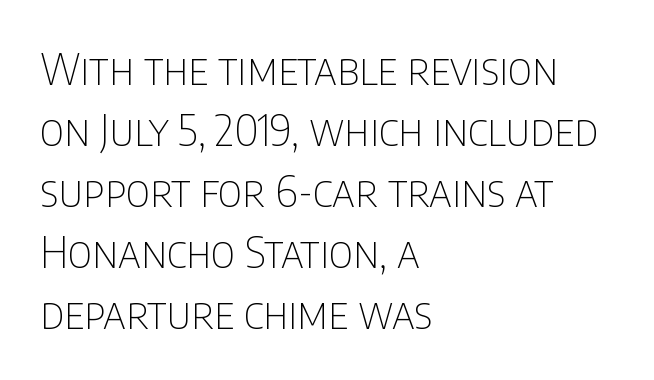
Here the designer chose a conventional face with non-uniform glyph widths. The typography opts for an upright posture over an oblique one. Letters rest on an invisible, unmarked baseline. Examine the stroke ends and you'll find no serifs.
